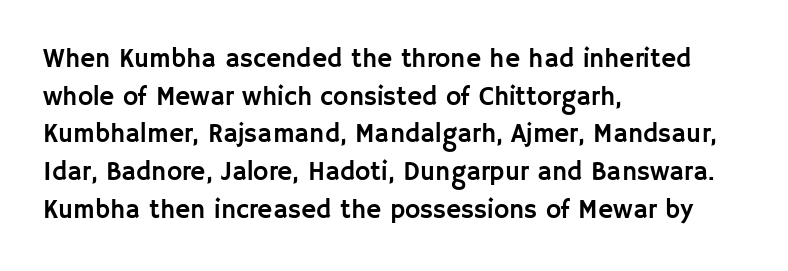
Q: Is the text italic (slanted)? A: No, it is upright.
Q: Is the text underlined? A: No.
Q: How is the paragraph aligned? A: Left-aligned.
Q: Is the spacing between letters normal or unusually wide? A: Normal.
Q: Is the spacing between lines tight, normal or loose? A: Normal.
